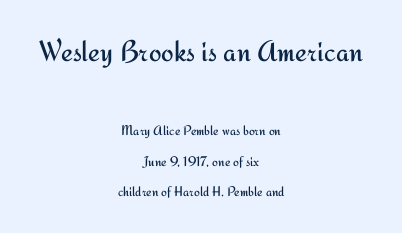
Q: Is the text bold? A: No.
Q: Is the text italic (slanted)? A: No, it is upright.
Q: Is the typeface a serif or a sans-serif typeface? A: Sans-serif.
Q: Is the text underlined? A: No.
Q: How is the paragraph aligned? A: Centered.
Q: Is the spacing between letters normal or unusually wide? A: Normal.
Q: Is the spacing between lines tight, normal or loose? A: Loose.
Q: Which block of text is set in a larger size, the first (top) or the second (bottom)? A: The first (top) one.
Q: Width (condensed, normal, or wide)? A: Normal.
Q: Stroke contrast? A: Medium.
Q: x-height? A: Small.
Q: Monospaced? A: No.
